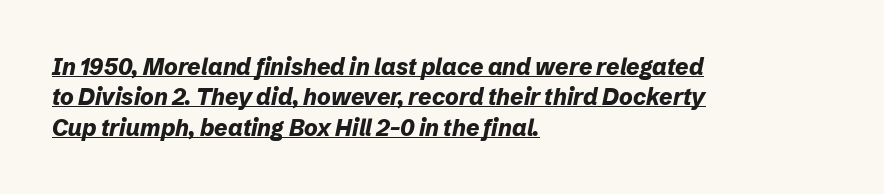
The image shows 23 px bold type, italic (leaning right); set left-aligned, normal line spacing (1.32x), normal letter spacing, underlined.
